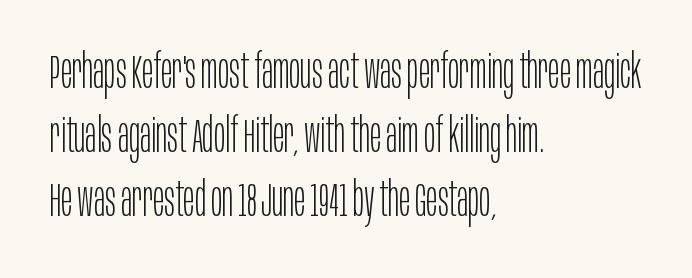
Heaviness? Minimal to ordinary, like unemphasized prose. Posture: straight, roman, zero tilt. Note the varied advance widths — an 'i' is clearly narrower than an 'm'. Caption: standard tracking, unaltered. The text block is weighted toward the left margin, trailing off unevenly rightward. One glance says typical: line gaps are just what's usual.
